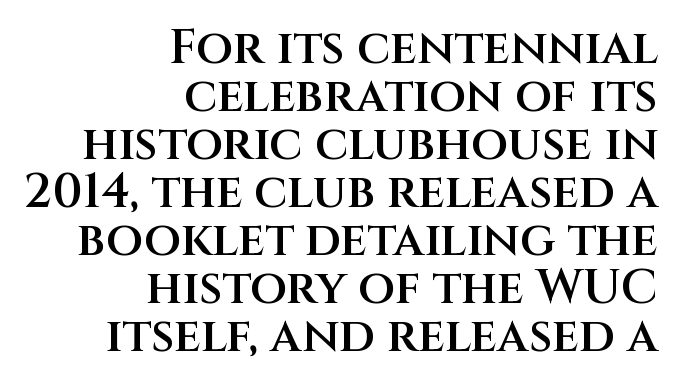
Right-aligned paragraph, ragged on the left. The line-height multiplier appears low, near solid setting. Looks like regular typesetting: each glyph gets only the width it needs. The space beneath each line is pristine and unruled.
